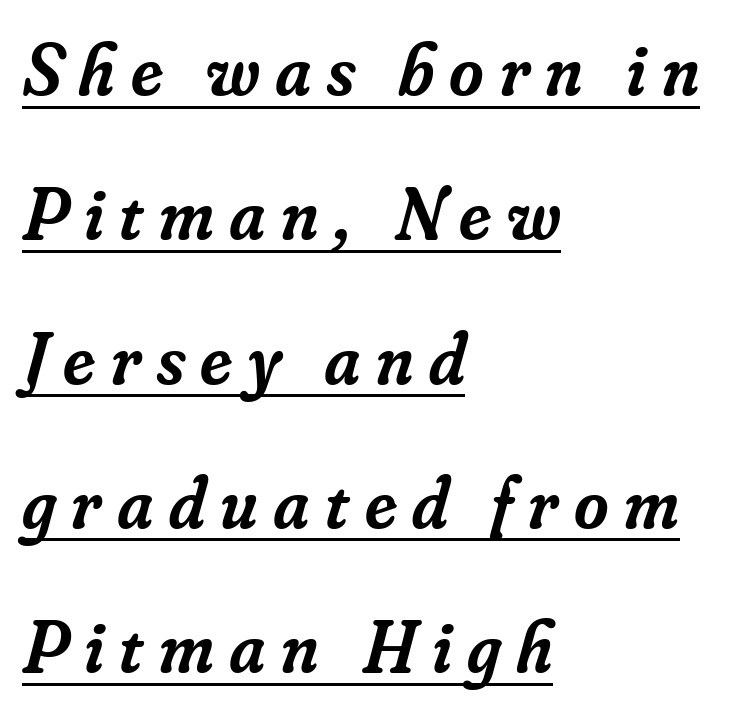
The image shows 74 px semibold serif type, italic (leaning right); set left-aligned, loose line spacing (1.95x), unusually wide letter spacing (+0.21 em), underlined; low stroke contrast and a small x-height.
